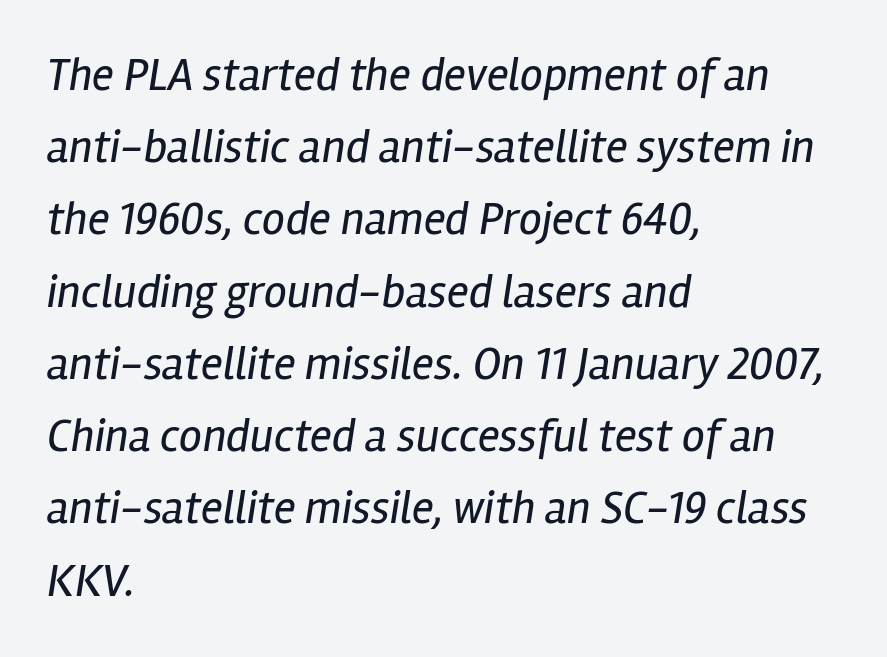
Compared with typical body copy, the letter spacing here is the same. This sample is left-justified, so line endings fall wherever the words run out. Quick note: interline space is typical. This is not heavy type; no bold has been used. Any mark beneath the type? The region is blank.
